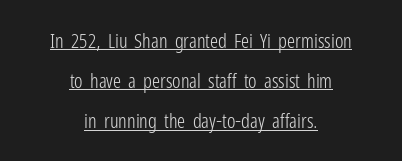
Q: Is the text bold? A: No.
Q: Is the text italic (slanted)? A: No, it is upright.
Q: Is the text underlined? A: Yes.
Q: How is the paragraph aligned? A: Centered.
Q: Is the spacing between letters normal or unusually wide? A: Normal.
Q: Is the spacing between lines tight, normal or loose? A: Loose.
